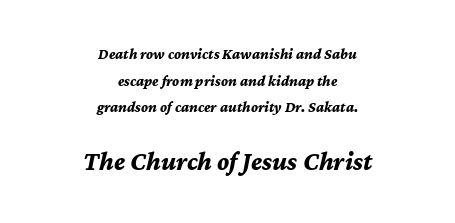
The strokes are fattened all the way to bold. Characters follow at the spacing the type designer built in. Posture: slanted. This layout puts the modest block above and the oversized block below. A student would call this center alignment; a typographer would say set centered. The area under the type is left untouched.
